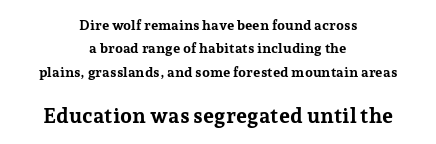
The image shows 21 px bold type, upright; set centered, normal line spacing (1.67x), normal letter spacing, not underlined; the second (bottom) block is 1.5x larger.
